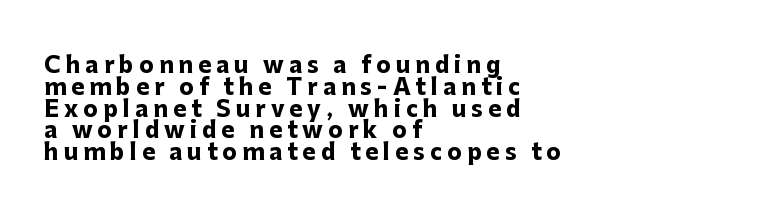
Q: Is the text bold? A: Yes.
Q: Is the text italic (slanted)? A: No, it is upright.
Q: Is the text underlined? A: No.
Q: How is the paragraph aligned? A: Left-aligned.
Q: Is the spacing between letters normal or unusually wide? A: Unusually wide.
Q: Is the spacing between lines tight, normal or loose? A: Tight.
